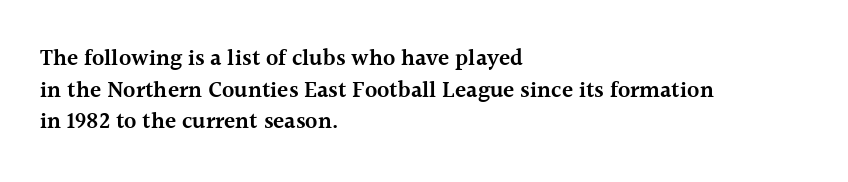
{"italic": "no", "bold": "semi", "underline": "no", "align": "left", "line_spacing": "normal", "line_spacing_ratio": 1.38, "letter_spacing": "normal", "letter_spacing_em": 0.0, "glyph_px": 23}
